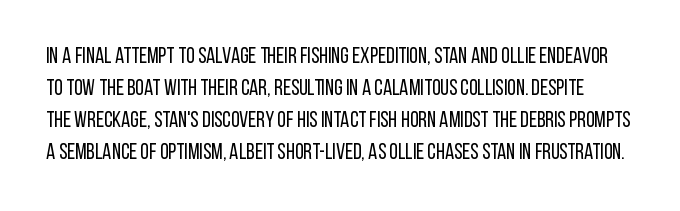
Q: Is the text bold? A: No.
Q: Is the text italic (slanted)? A: No, it is upright.
Q: Is the text underlined? A: No.
Q: Is the spacing between letters normal or unusually wide? A: Normal.
Q: Is the spacing between lines tight, normal or loose? A: Normal.
